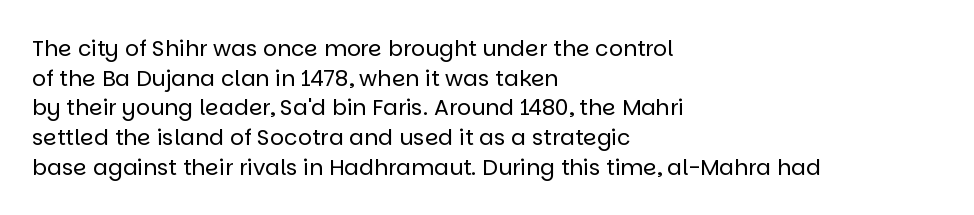
The image shows 22 px text type, upright; set left-aligned, normal line spacing (1.35x), normal letter spacing, not underlined.
